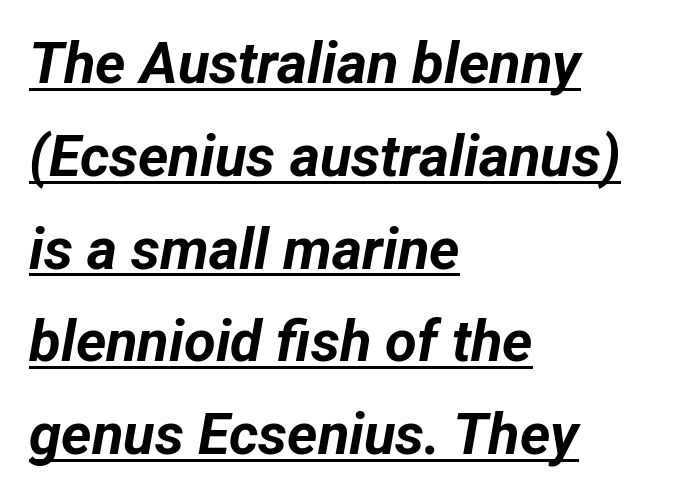
The space between consecutive lines is moderate. Nobody touched the tracking dial on this one. Notice how the stems are inclined rather than vertical — that's the hallmark of italics. Varying glyph widths throughout — classic text-font behaviour. Compared with undecorated copy, this sample adds a rule below the words. This rendering uses left alignment, leaving the right contour irregular.
